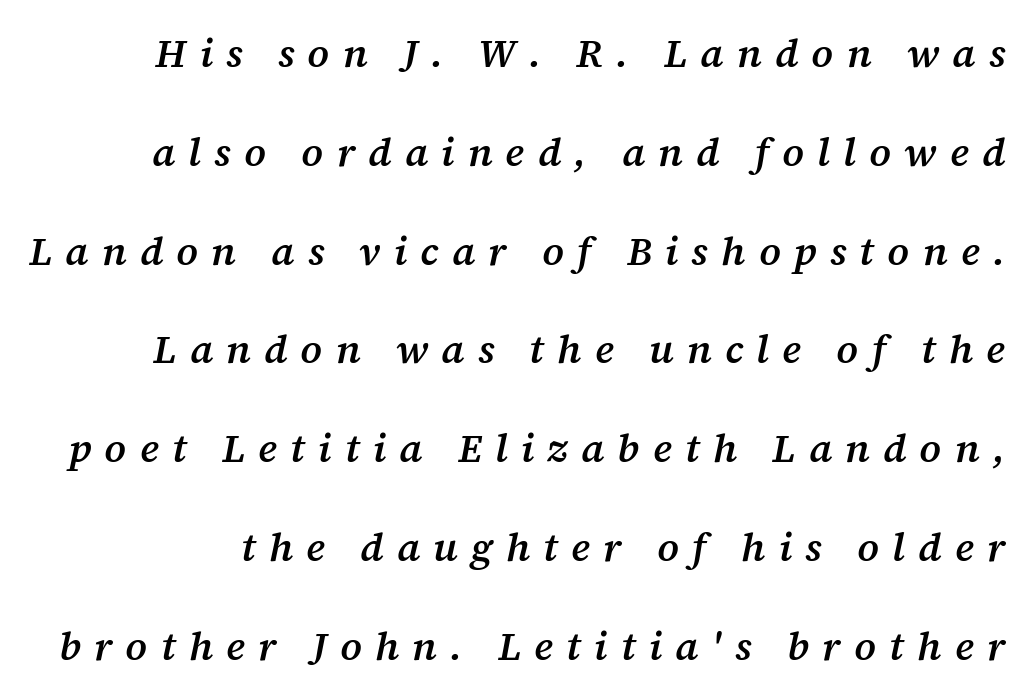
The image shows 40 px semibold serif type, italic (leaning right); set loose line spacing (2.47x), unusually wide letter spacing (+0.33 em), not underlined; medium stroke contrast and a medium x-height.
